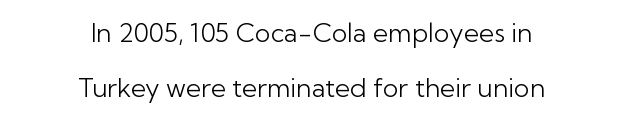
Italic? Not at all — the glyphs are vertical. Which margin do the lines hug? Neither — every line sits in the middle. Only glyphs here, with clear space below each row. Here the glyphs are tracked normally, forming tight word shapes.
